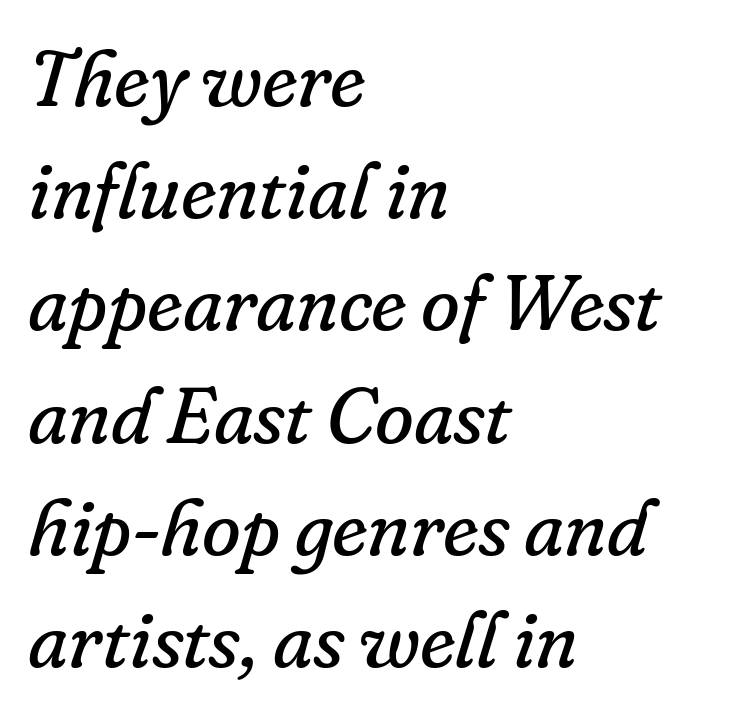
Note the varied advance widths — an 'i' is clearly narrower than an 'm'. The letterforms sit shoulder to shoulder at normal distance. Teacher's note: observe the even left margin — that is flush-left alignment. Plain, unruled lines of type. The passage shown leans; its letterforms are oblique. Honestly, the row spacing looks completely unremarkable.
